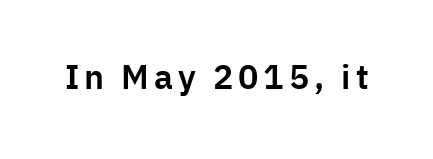
The image shows 34 px sans-serif type, upright; set not underlined; low stroke contrast and a medium x-height.
